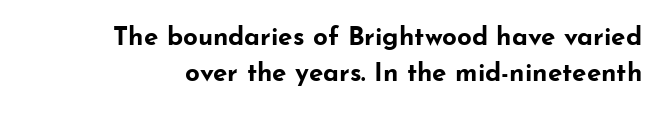
Q: Is the text bold? A: Yes.
Q: Is the text italic (slanted)? A: No, it is upright.
Q: Is the text underlined? A: No.
Q: Is the spacing between letters normal or unusually wide? A: Normal.
Q: Is the spacing between lines tight, normal or loose? A: Normal.
